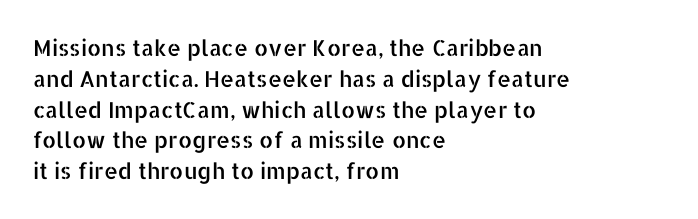
A classic flush-left, rag-right setting is used for this passage. Rendered with straight, roman letterforms. The rendering uses a moderate line-height, typical for paragraphs. In terms of letterspacing, this is plain default setting.
